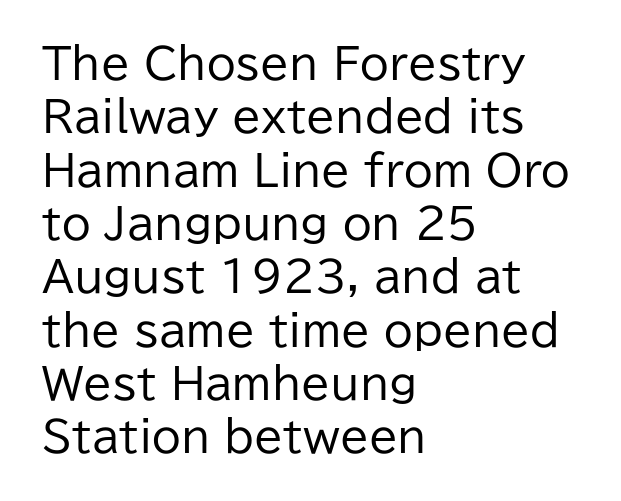
{"serif": "no", "italic": "no", "bold": "no", "weight": "regular", "width": "normal", "stroke_contrast": "low", "x_height": "medium", "monospaced": "no", "underline": "no", "align": "left", "line_spacing": "normal", "line_spacing_ratio": 1.27, "letter_spacing": "normal", "letter_spacing_em": 0.0, "glyph_px": 42}
